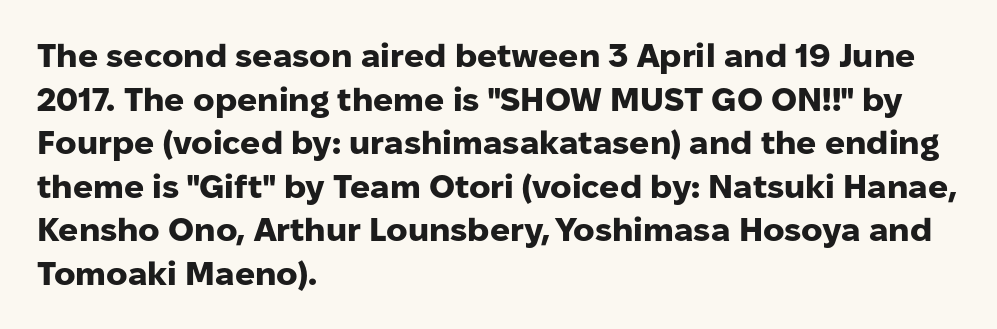
Q: Is the text bold? A: Yes.
Q: Is the text italic (slanted)? A: No, it is upright.
Q: Is the typeface a serif or a sans-serif typeface? A: Sans-serif.
Q: Is the text underlined? A: No.
Q: How is the paragraph aligned? A: Left-aligned.
Q: Is the spacing between letters normal or unusually wide? A: Normal.
Q: Is the spacing between lines tight, normal or loose? A: Normal.
Q: Width (condensed, normal, or wide)? A: Normal.
Q: Stroke contrast? A: Low.
Q: x-height? A: Medium.
Q: Monospaced? A: No.
